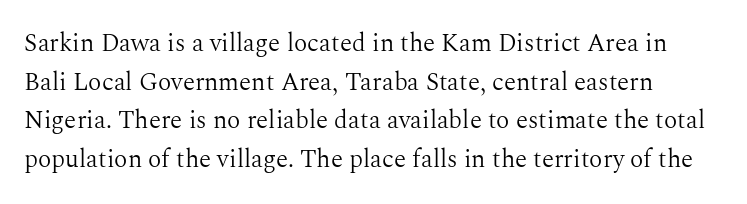
The image shows 25 px text type, upright; set normal line spacing (1.55x), normal letter spacing, not underlined.
